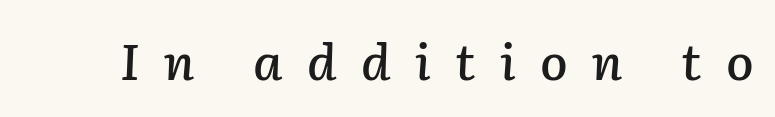
{"italic": "yes", "lean": "right", "slant_degrees": 2, "width": "normal", "stroke_contrast": "low", "x_height": "medium", "monospaced": "no", "underline": "no", "letter_spacing": "wide", "letter_spacing_em": 0.49, "glyph_px": 50}
